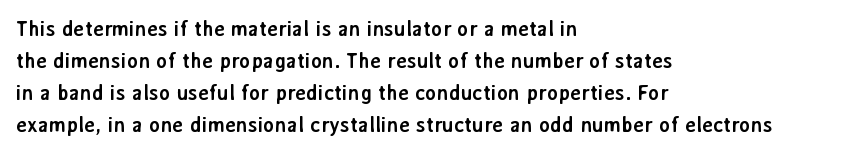
{"italic": "no", "bold": "yes", "underline": "no", "align": "left", "line_spacing": "normal", "line_spacing_ratio": 1.53, "letter_spacing": "normal", "letter_spacing_em": 0.0, "glyph_px": 21}
